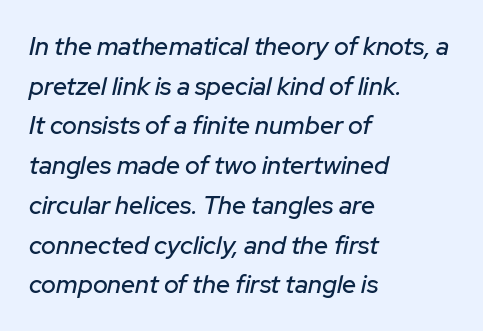
{"italic": "yes", "lean": "right", "slant_degrees": 12, "underline": "no", "align": "left", "line_spacing": "normal", "line_spacing_ratio": 1.59, "letter_spacing": "normal", "letter_spacing_em": 0.0, "glyph_px": 25}
